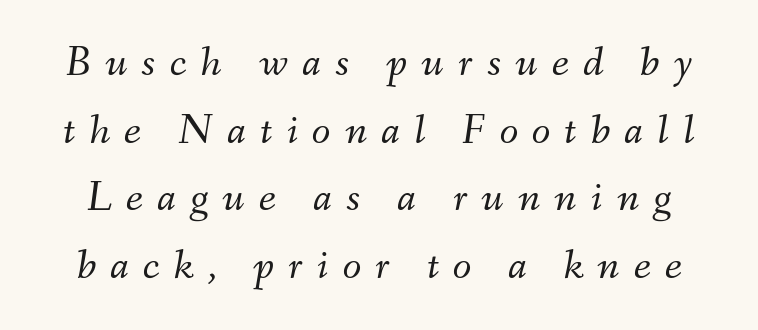
{"italic": "yes", "lean": "right", "slant_degrees": 9, "bold": "no", "weight": "light", "width": "normal", "stroke_contrast": "medium", "x_height": "small", "monospaced": "no", "underline": "no", "line_spacing": "normal", "line_spacing_ratio": 1.57, "letter_spacing": "wide", "letter_spacing_em": 0.33, "glyph_px": 43}
